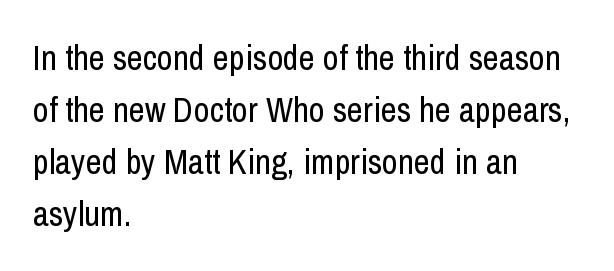
Q: Is the text bold? A: No.
Q: Is the text italic (slanted)? A: No, it is upright.
Q: Is the typeface a serif or a sans-serif typeface? A: Sans-serif.
Q: Is the text underlined? A: No.
Q: How is the paragraph aligned? A: Left-aligned.
Q: Is the spacing between letters normal or unusually wide? A: Normal.
Q: Is the spacing between lines tight, normal or loose? A: Normal.
Q: Width (condensed, normal, or wide)? A: Condensed.
Q: Stroke contrast? A: Low.
Q: x-height? A: Medium.
Q: Monospaced? A: No.
